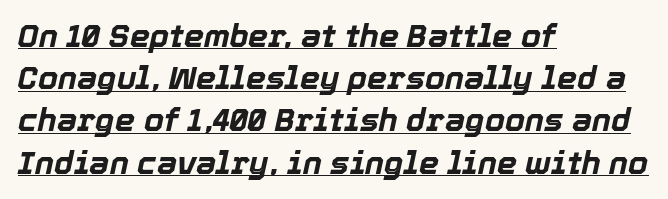
Q: Is the text bold? A: Yes.
Q: Is the text italic (slanted)? A: Yes, it leans right by about 12 degrees.
Q: Is the text underlined? A: Yes.
Q: How is the paragraph aligned? A: Left-aligned.
Q: Is the spacing between letters normal or unusually wide? A: Normal.
Q: Is the spacing between lines tight, normal or loose? A: Normal.
Q: Width (condensed, normal, or wide)? A: Normal.
Q: x-height? A: Medium.
Q: Monospaced? A: No.
